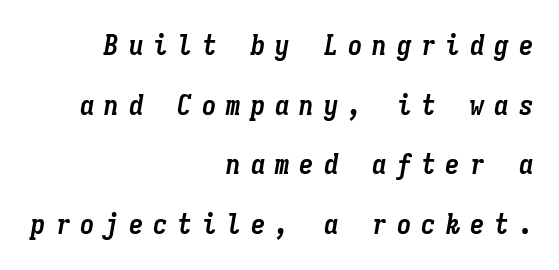
Q: Is the text bold? A: Yes.
Q: Is the text italic (slanted)? A: Yes, it leans right by about 9 degrees.
Q: Is the text underlined? A: No.
Q: How is the paragraph aligned? A: Right-aligned.
Q: Is the spacing between letters normal or unusually wide? A: Unusually wide.
Q: Is the spacing between lines tight, normal or loose? A: Loose.
Q: Width (condensed, normal, or wide)? A: Condensed.
Q: Stroke contrast? A: Low.
Q: x-height? A: Medium.
Q: Monospaced? A: Yes.
